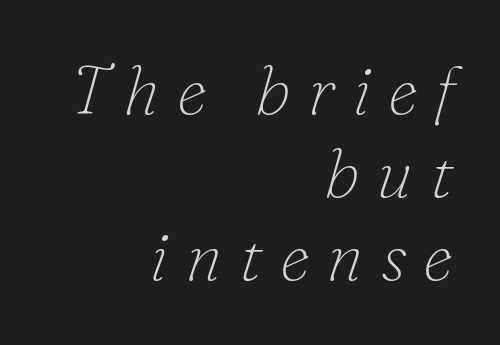
{"serif": "yes", "italic": "yes", "lean": "right", "slant_degrees": 16, "bold": "no", "weight": "thin", "width": "normal", "stroke_contrast": "low", "x_height": "small", "monospaced": "no", "underline": "no", "align": "right", "line_spacing_ratio": 1.22, "letter_spacing": "wide", "letter_spacing_em": 0.25, "glyph_px": 68}
